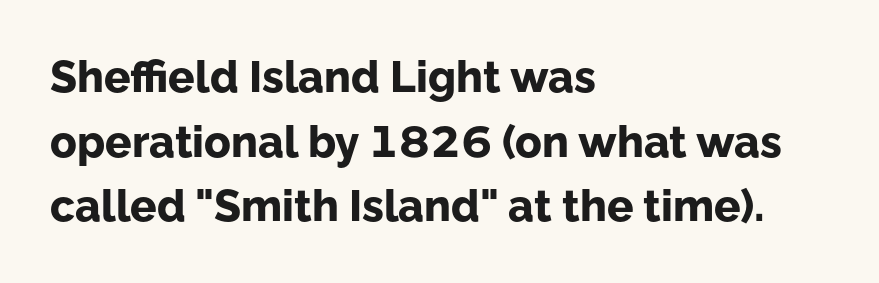
Q: Is the text bold? A: Yes.
Q: Is the text italic (slanted)? A: No, it is upright.
Q: Is the typeface a serif or a sans-serif typeface? A: Sans-serif.
Q: Is the text underlined? A: No.
Q: How is the paragraph aligned? A: Left-aligned.
Q: Is the spacing between letters normal or unusually wide? A: Normal.
Q: Is the spacing between lines tight, normal or loose? A: Normal.
Q: Width (condensed, normal, or wide)? A: Normal.
Q: Stroke contrast? A: Low.
Q: x-height? A: Medium.
Q: Monospaced? A: No.
